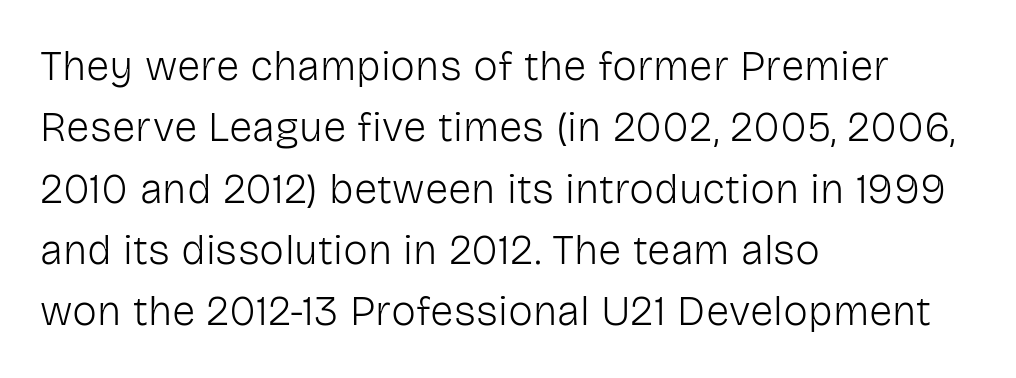
{"serif": "no", "italic": "no", "bold": "no", "weight": "light", "width": "normal", "stroke_contrast": "low", "x_height": "medium", "monospaced": "no", "underline": "no", "align": "left", "line_spacing": "normal", "line_spacing_ratio": 1.46, "letter_spacing": "normal", "letter_spacing_em": 0.0, "glyph_px": 42}
